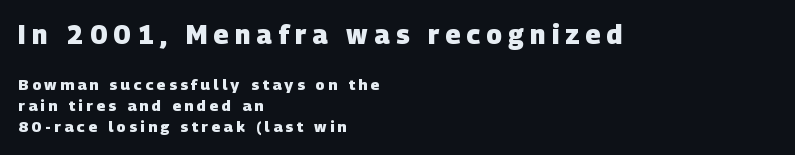
{"bold": "yes", "underline": "no", "align": "left", "line_spacing": "normal", "line_spacing_ratio": 1.4, "letter_spacing": "wide", "letter_spacing_em": 0.24, "larger_block": "first", "size_ratio": 1.73, "glyph_px": 26}
